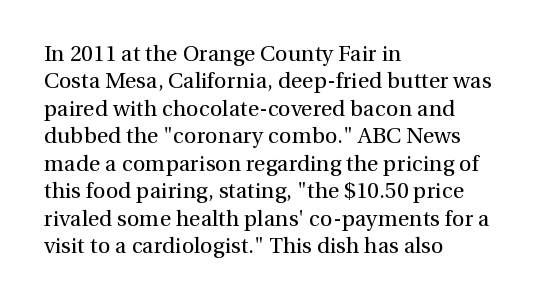
The image shows 22 px text type, upright; set left-aligned, normal line spacing (1.25x), normal letter spacing, not underlined.
